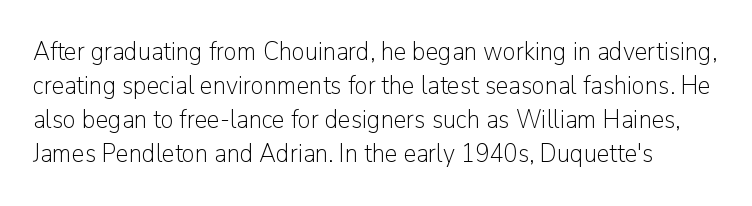
The baseline area is clear. Each new line begins a customary step beneath the previous one. These lines were composed using upright roman letters. Weight: not bold — regular or lighter.
